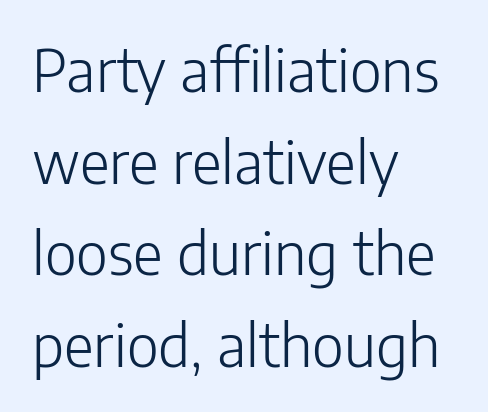
The image shows 58 px light sans-serif type, upright; set left-aligned, normal line spacing (1.58x), normal letter spacing, not underlined; low stroke contrast and a medium x-height.
